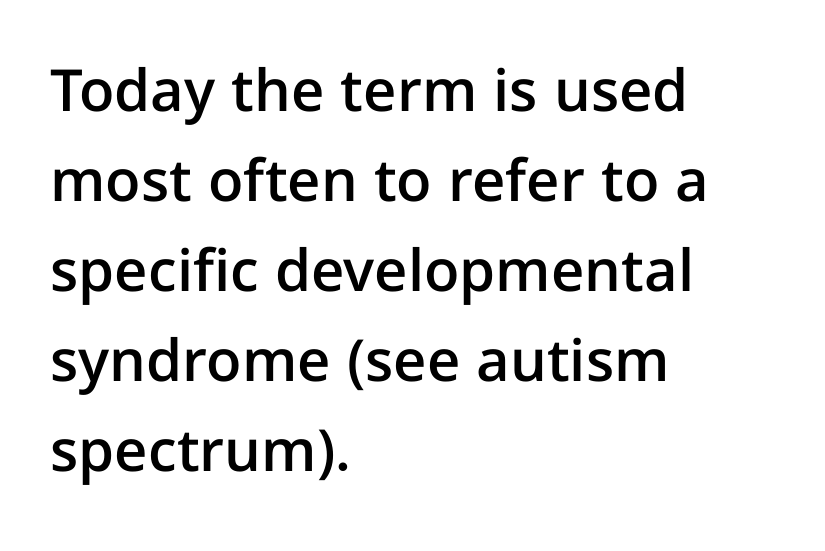
{"serif": "no", "italic": "no", "bold": "semi", "weight": "semibold", "width": "normal", "stroke_contrast": "low", "x_height": "medium", "monospaced": "no", "underline": "no", "align": "left", "line_spacing": "normal", "line_spacing_ratio": 1.55, "letter_spacing": "normal", "letter_spacing_em": 0.0, "glyph_px": 58}
